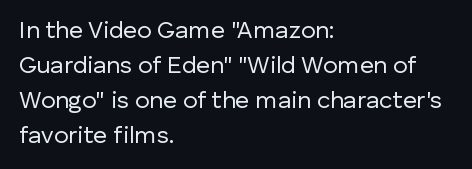
Q: Is the text bold? A: No.
Q: Is the text italic (slanted)? A: No, it is upright.
Q: Is the text underlined? A: No.
Q: How is the paragraph aligned? A: Left-aligned.
Q: Is the spacing between letters normal or unusually wide? A: Normal.
Q: Is the spacing between lines tight, normal or loose? A: Normal.
